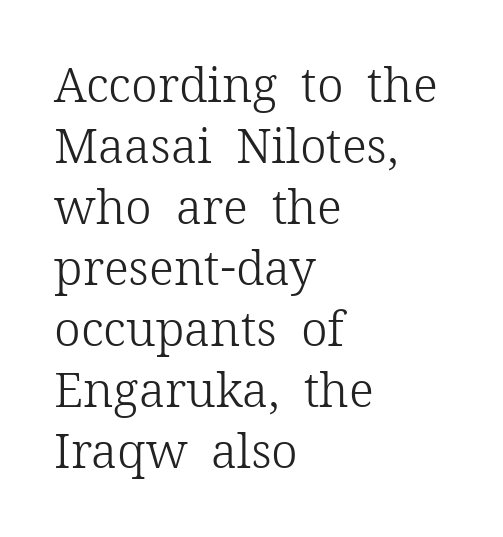
Q: Is the text bold? A: No.
Q: Is the text italic (slanted)? A: No, it is upright.
Q: Is the typeface a serif or a sans-serif typeface? A: Serif.
Q: Is the text underlined? A: No.
Q: How is the paragraph aligned? A: Left-aligned.
Q: Is the spacing between letters normal or unusually wide? A: Normal.
Q: Is the spacing between lines tight, normal or loose? A: Normal.
Q: Width (condensed, normal, or wide)? A: Normal.
Q: Stroke contrast? A: Low.
Q: x-height? A: Medium.
Q: Monospaced? A: No.
